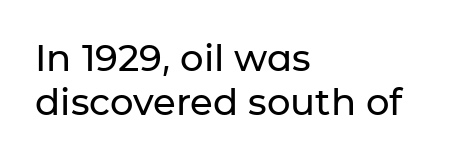
Q: Is the text italic (slanted)? A: No, it is upright.
Q: Is the typeface a serif or a sans-serif typeface? A: Sans-serif.
Q: Is the text underlined? A: No.
Q: How is the paragraph aligned? A: Left-aligned.
Q: Is the spacing between letters normal or unusually wide? A: Normal.
Q: Width (condensed, normal, or wide)? A: Normal.
Q: Stroke contrast? A: Low.
Q: x-height? A: Medium.
Q: Monospaced? A: No.
